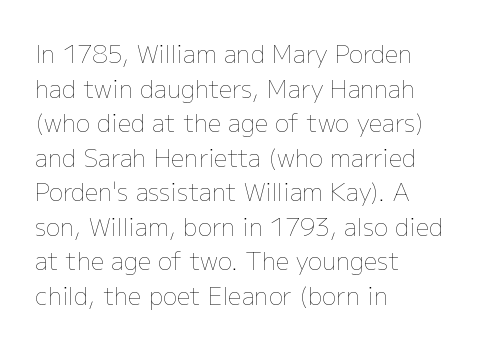
Q: Is the text bold? A: No.
Q: Is the text italic (slanted)? A: No, it is upright.
Q: Is the text underlined? A: No.
Q: How is the paragraph aligned? A: Left-aligned.
Q: Is the spacing between letters normal or unusually wide? A: Normal.
Q: Is the spacing between lines tight, normal or loose? A: Normal.
